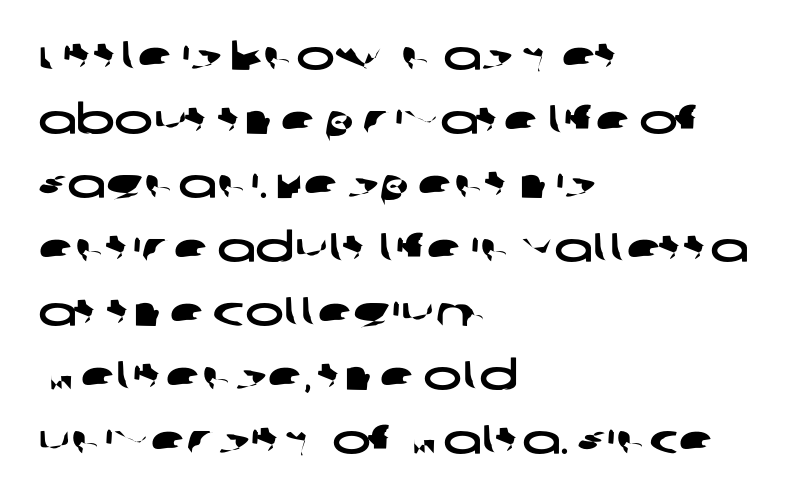
The image shows 41 px wide sans-serif type; set left-aligned, normal line spacing (1.56x), normal letter spacing, not underlined; low stroke contrast and a large x-height.
